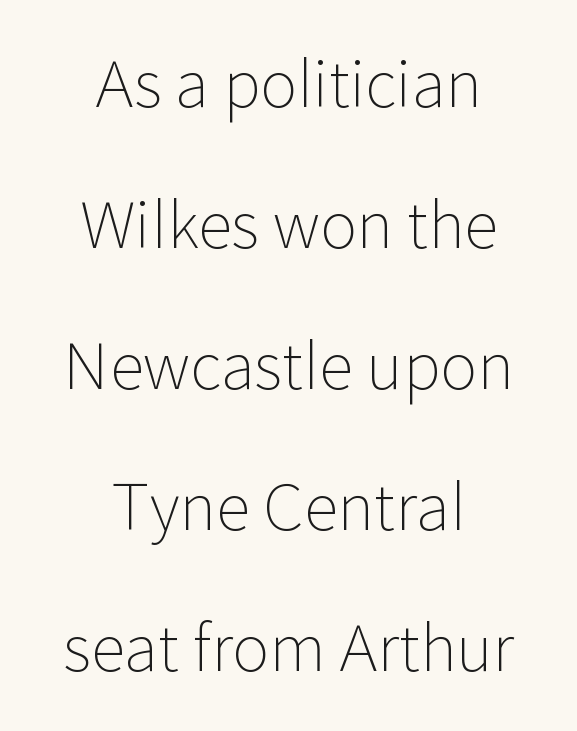
{"serif": "no", "italic": "no", "bold": "no", "weight": "light", "width": "normal", "stroke_contrast": "low", "x_height": "medium", "monospaced": "no", "underline": "no", "align": "center", "line_spacing": "loose", "line_spacing_ratio": 2.24, "letter_spacing": "normal", "letter_spacing_em": 0.0, "glyph_px": 63}
